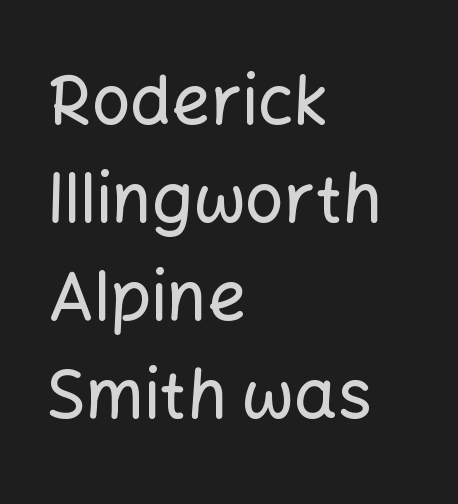
{"serif": "no", "italic": "no", "width": "normal", "stroke_contrast": "low", "x_height": "medium", "monospaced": "no", "underline": "no", "align": "left", "line_spacing": "normal", "line_spacing_ratio": 1.44, "letter_spacing": "normal", "letter_spacing_em": 0.0, "glyph_px": 68}
